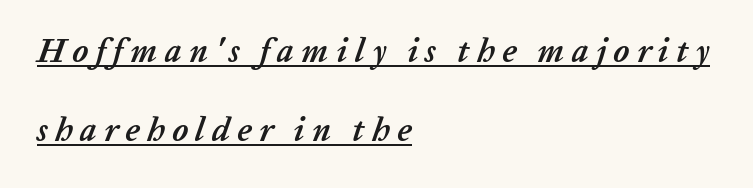
{"italic": "yes", "lean": "right", "slant_degrees": 20, "bold": "yes", "weight": "semibold", "width": "normal", "stroke_contrast": "low", "x_height": "medium", "monospaced": "no", "underline": "yes", "align": "left", "line_spacing": "loose", "line_spacing_ratio": 2.4, "letter_spacing": "wide", "letter_spacing_em": 0.22, "glyph_px": 33}
